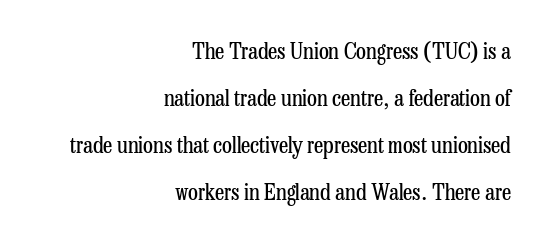
The image shows 23 px text type, upright; set right-aligned, loose line spacing (2.05x), normal letter spacing, not underlined.
